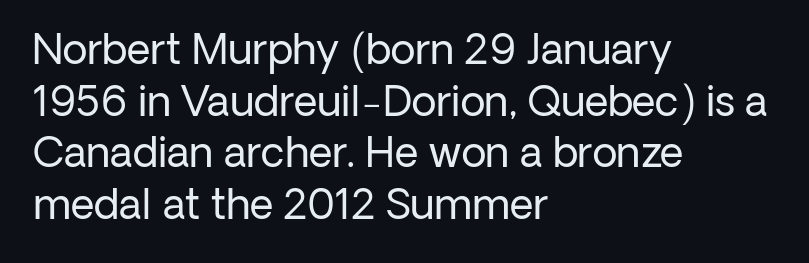
{"serif": "no", "italic": "no", "bold": "no", "weight": "regular", "width": "normal", "stroke_contrast": "low", "x_height": "medium", "monospaced": "no", "underline": "no", "align": "left", "line_spacing": "normal", "line_spacing_ratio": 1.26, "letter_spacing": "normal", "letter_spacing_em": 0.0, "glyph_px": 41}
